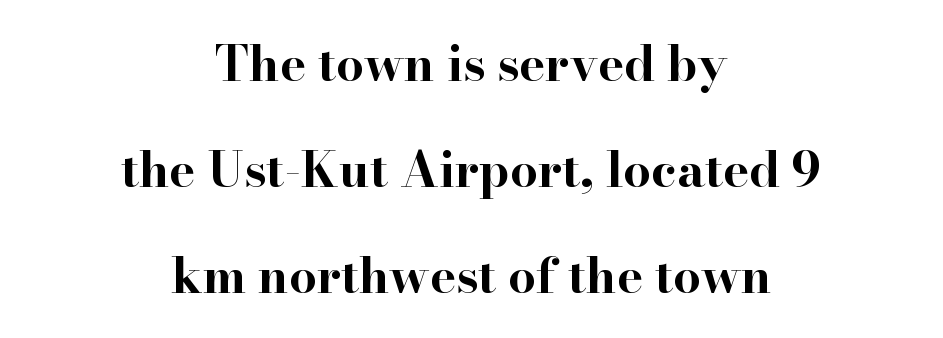
Q: Is the text bold? A: Yes.
Q: Is the text italic (slanted)? A: No, it is upright.
Q: Is the typeface a serif or a sans-serif typeface? A: Serif.
Q: Is the text underlined? A: No.
Q: How is the paragraph aligned? A: Centered.
Q: Is the spacing between letters normal or unusually wide? A: Normal.
Q: Is the spacing between lines tight, normal or loose? A: Loose.
Q: Width (condensed, normal, or wide)? A: Wide.
Q: Stroke contrast? A: High.
Q: x-height? A: Small.
Q: Monospaced? A: No.
